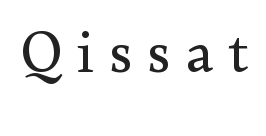
{"serif": "yes", "italic": "no", "bold": "no", "weight": "regular", "width": "normal", "stroke_contrast": "medium", "x_height": "small", "monospaced": "no", "underline": "no", "letter_spacing": "wide", "letter_spacing_em": 0.23, "glyph_px": 62}
